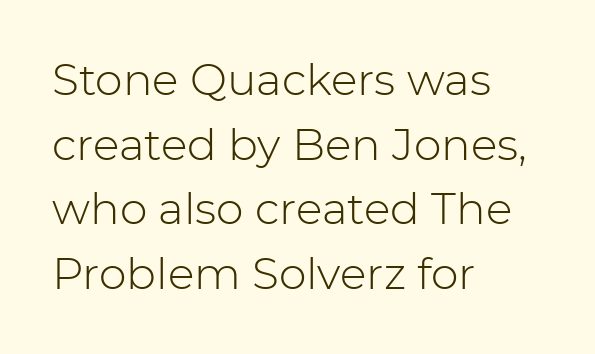
Q: Is the text bold? A: No.
Q: Is the text italic (slanted)? A: No, it is upright.
Q: Is the typeface a serif or a sans-serif typeface? A: Sans-serif.
Q: Is the text underlined? A: No.
Q: How is the paragraph aligned? A: Left-aligned.
Q: Is the spacing between letters normal or unusually wide? A: Normal.
Q: Is the spacing between lines tight, normal or loose? A: Normal.
Q: Width (condensed, normal, or wide)? A: Normal.
Q: Stroke contrast? A: Low.
Q: x-height? A: Medium.
Q: Monospaced? A: No.
